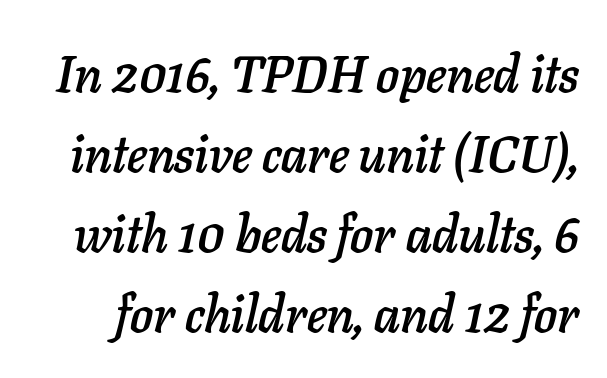
The image shows 51 px text type, italic (leaning right); set normal line spacing (1.57x), normal letter spacing, not underlined; low stroke contrast and a medium x-height.
